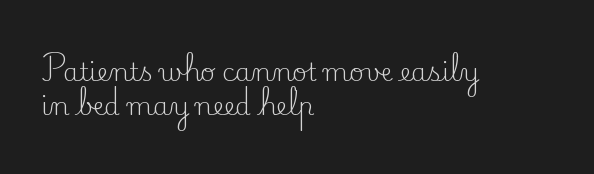
Q: Is the text bold? A: No.
Q: Is the text italic (slanted)? A: No, it is upright.
Q: Is the text underlined? A: No.
Q: How is the paragraph aligned? A: Left-aligned.
Q: Is the spacing between letters normal or unusually wide? A: Normal.
Q: Is the spacing between lines tight, normal or loose? A: Normal.
